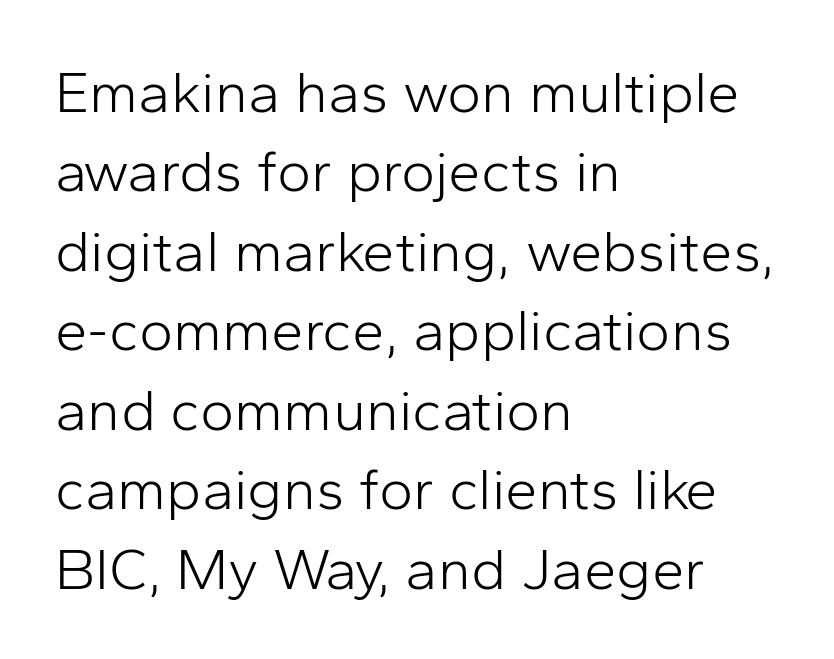
Layout note: lines flush left. Posture: upright roman. This sample has the flowing, uneven cadence of proportional lettering. Weight: in the light-to-regular range. Check where the strokes stop: nothing finishes them off — pure sans.
